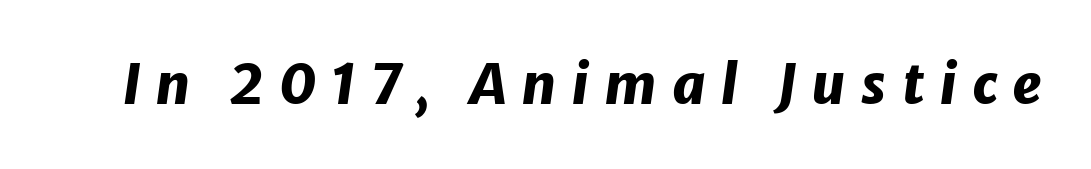
Q: Is the text bold? A: Yes.
Q: Is the text italic (slanted)? A: Yes, it leans right by about 8 degrees.
Q: Is the text underlined? A: No.
Q: Is the spacing between letters normal or unusually wide? A: Unusually wide.
Q: Width (condensed, normal, or wide)? A: Normal.
Q: Stroke contrast? A: Low.
Q: x-height? A: Medium.
Q: Monospaced? A: No.
